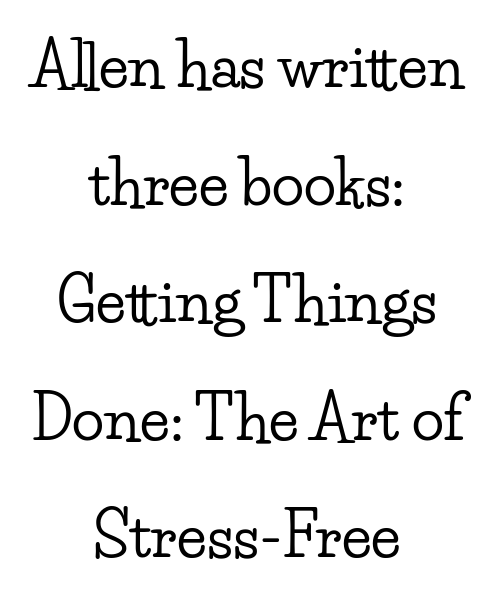
{"serif": "yes", "italic": "no", "width": "wide", "stroke_contrast": "low", "x_height": "small", "monospaced": "no", "underline": "no", "align": "center", "line_spacing": "loose", "line_spacing_ratio": 1.96, "letter_spacing": "normal", "letter_spacing_em": 0.0, "glyph_px": 60}
